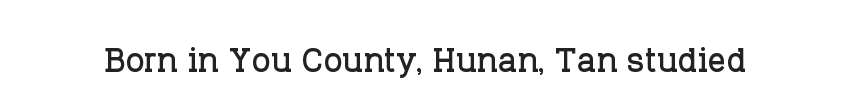
Q: Is the text italic (slanted)? A: No, it is upright.
Q: Is the typeface a serif or a sans-serif typeface? A: Serif.
Q: Is the text underlined? A: No.
Q: Is the spacing between letters normal or unusually wide? A: Normal.
Q: Width (condensed, normal, or wide)? A: Normal.
Q: Stroke contrast? A: Low.
Q: x-height? A: Large.
Q: Monospaced? A: No.
